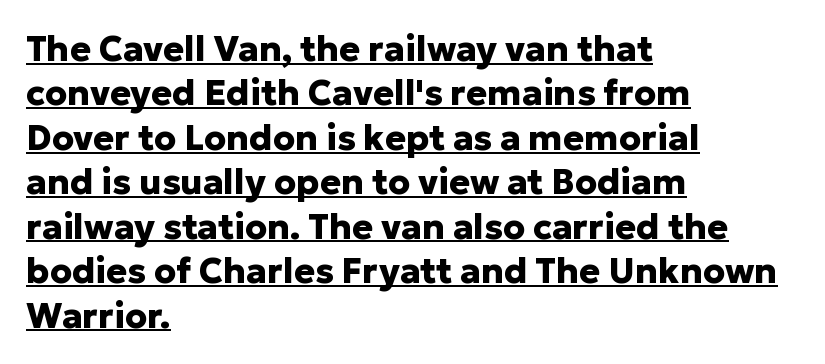
{"serif": "no", "italic": "no", "bold": "yes", "weight": "heavy", "width": "normal", "stroke_contrast": "low", "x_height": "medium", "monospaced": "no", "underline": "yes", "align": "left", "line_spacing": "normal", "line_spacing_ratio": 1.27, "letter_spacing": "normal", "letter_spacing_em": 0.0, "glyph_px": 35}
